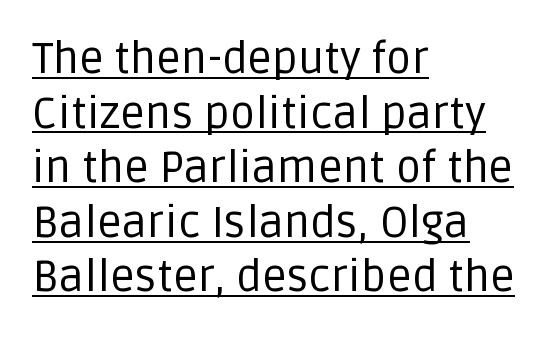
{"serif": "no", "italic": "no", "bold": "no", "weight": "regular", "width": "normal", "stroke_contrast": "low", "x_height": "large", "monospaced": "no", "underline": "yes", "align": "left", "line_spacing_ratio": 1.24, "letter_spacing": "normal", "letter_spacing_em": 0.0, "glyph_px": 44}
